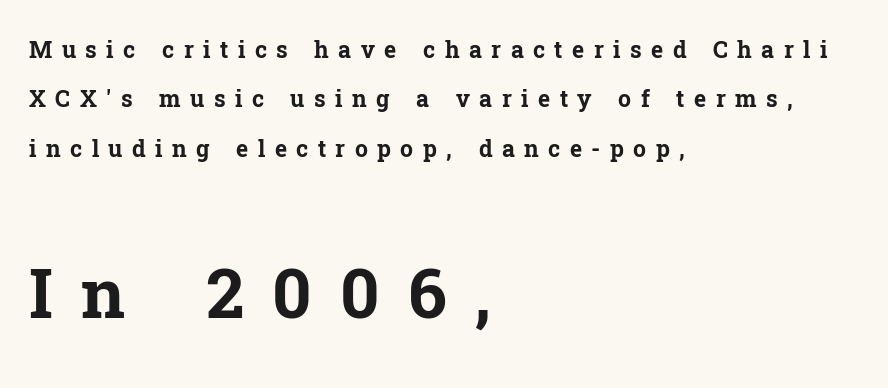
The image shows 69 px bold serif type, upright; set left-aligned, loose line spacing (2.15x), unusually wide letter spacing (+0.41 em), not underlined; the second (bottom) block is 3.0x larger; low stroke contrast and a medium x-height.
